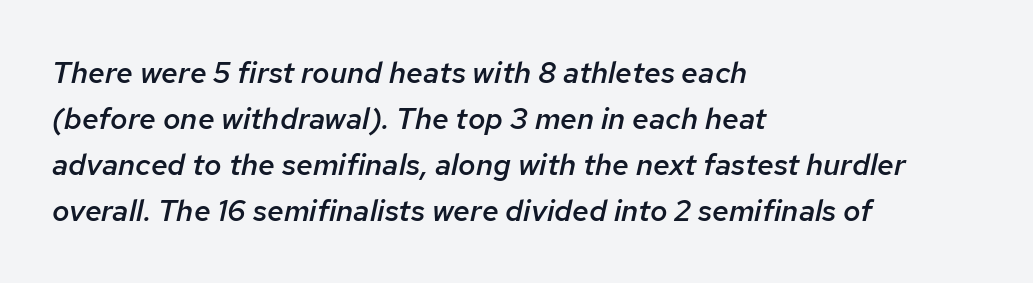
Is this a fixed-width face? No — the glyphs have proportional, varying widths. A classic flush-left, rag-right setting is used for this passage. Between one letter and the next there's only the usual sliver of space. The face used here has a pronounced slope to its letters.
